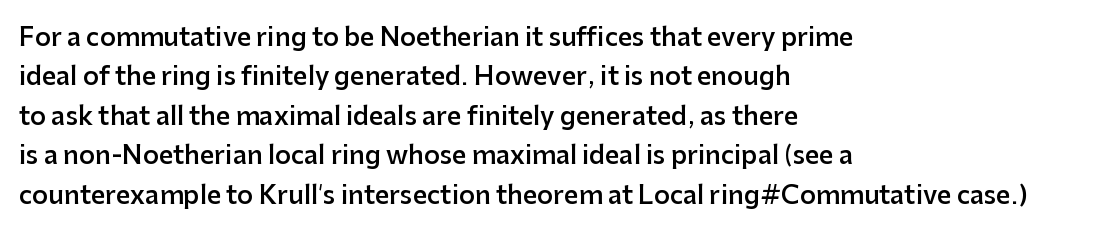
Underlining? Definitely not there. This sample uses plain, unmodified letter spacing. Is there any slant? The stems are plumb. A classic flush-left, rag-right setting is used for this passage.
